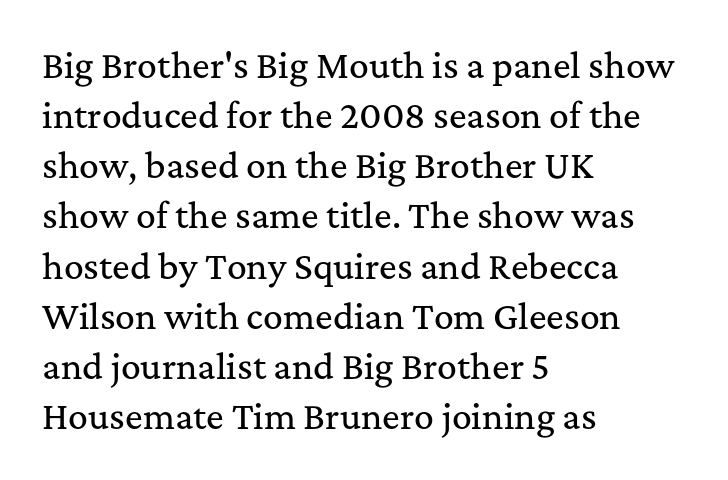
{"serif": "yes", "italic": "no", "width": "normal", "stroke_contrast": "medium", "x_height": "medium", "monospaced": "no", "underline": "no", "align": "left", "line_spacing": "normal", "line_spacing_ratio": 1.52, "letter_spacing": "normal", "letter_spacing_em": 0.0, "glyph_px": 33}
